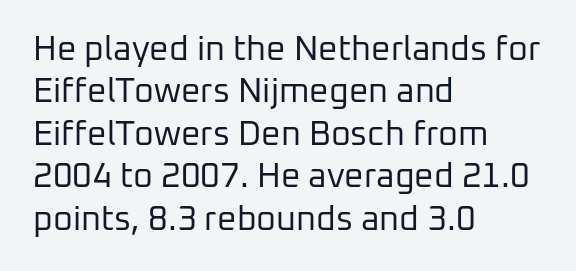
{"serif": "no", "italic": "no", "bold": "no", "weight": "regular", "width": "normal", "stroke_contrast": "low", "x_height": "medium", "monospaced": "no", "underline": "no", "align": "left", "line_spacing": "normal", "line_spacing_ratio": 1.25, "letter_spacing": "normal", "letter_spacing_em": 0.0, "glyph_px": 34}
